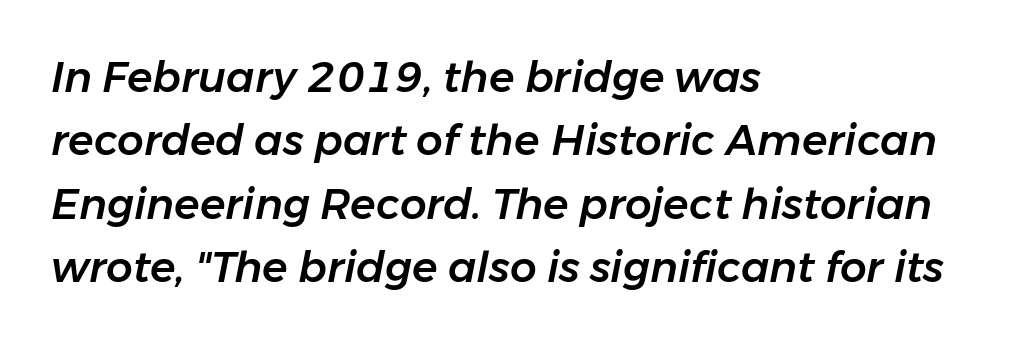
Q: Is the text italic (slanted)? A: Yes, it leans right by about 11 degrees.
Q: Is the text underlined? A: No.
Q: How is the paragraph aligned? A: Left-aligned.
Q: Is the spacing between letters normal or unusually wide? A: Normal.
Q: Is the spacing between lines tight, normal or loose? A: Normal.
Q: Width (condensed, normal, or wide)? A: Normal.
Q: Stroke contrast? A: Low.
Q: x-height? A: Medium.
Q: Monospaced? A: No.
